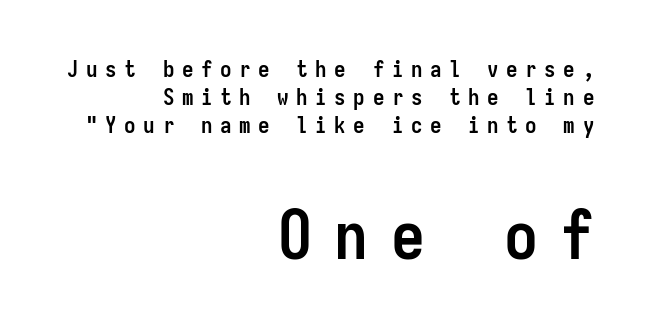
The image shows 68 px semibold, condensed sans-serif type, upright, monospaced; set right-aligned, line spacing 1.22x, unusually wide letter spacing (+0.33 em), not underlined; the second (bottom) block is 2.96x larger; low stroke contrast and a medium x-height.
